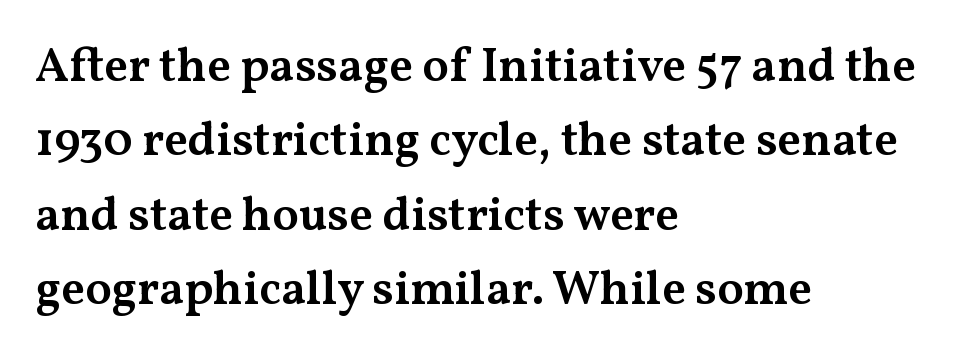
The image shows 48 px semibold, wide serif type, upright; set left-aligned, normal line spacing (1.55x), normal letter spacing, not underlined; medium stroke contrast and a medium x-height.
